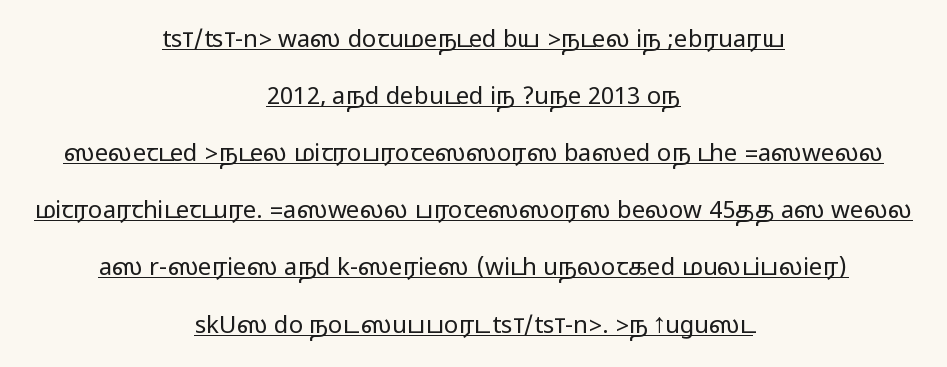
Q: Is the text italic (slanted)? A: No, it is upright.
Q: Is the text underlined? A: Yes.
Q: How is the paragraph aligned? A: Centered.
Q: Is the spacing between letters normal or unusually wide? A: Normal.
Q: Is the spacing between lines tight, normal or loose? A: Loose.
